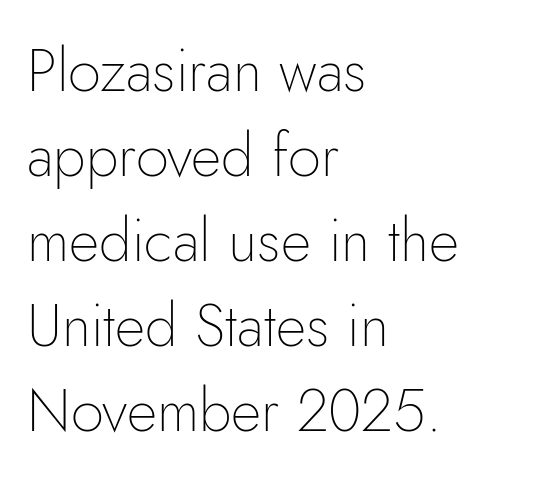
Font category for this specimen: sans-serif. The rows are spaced the way most documents space them. Do the letters lean? They stand straight. Beneath every word, the page is bare.
